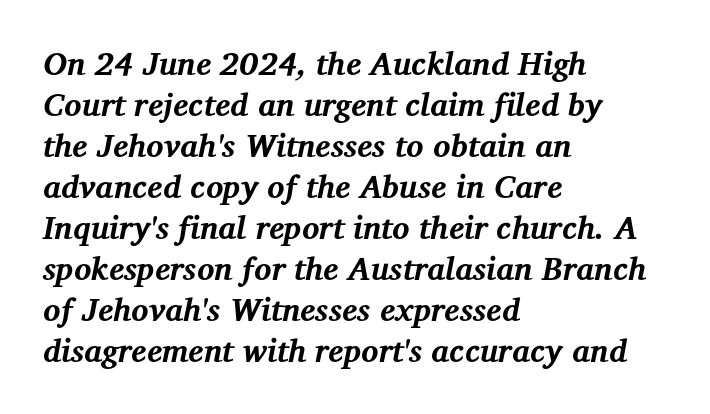
Q: Is the text bold? A: Yes.
Q: Is the text italic (slanted)? A: Yes, it leans right by about 12 degrees.
Q: Is the typeface a serif or a sans-serif typeface? A: Serif.
Q: Is the text underlined? A: No.
Q: How is the paragraph aligned? A: Left-aligned.
Q: Is the spacing between letters normal or unusually wide? A: Normal.
Q: Is the spacing between lines tight, normal or loose? A: Normal.
Q: Width (condensed, normal, or wide)? A: Normal.
Q: Stroke contrast? A: Medium.
Q: x-height? A: Medium.
Q: Monospaced? A: No.
